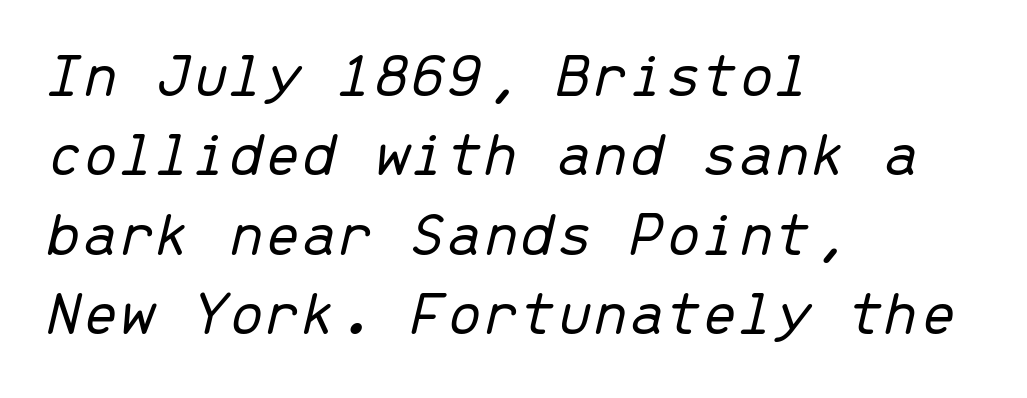
{"italic": "yes", "lean": "right", "slant_degrees": 13, "bold": "no", "weight": "light", "width": "normal", "stroke_contrast": "low", "x_height": "medium", "monospaced": "yes", "underline": "no", "align": "left", "line_spacing_ratio": 1.22, "letter_spacing": "normal", "letter_spacing_em": 0.0, "glyph_px": 65}
